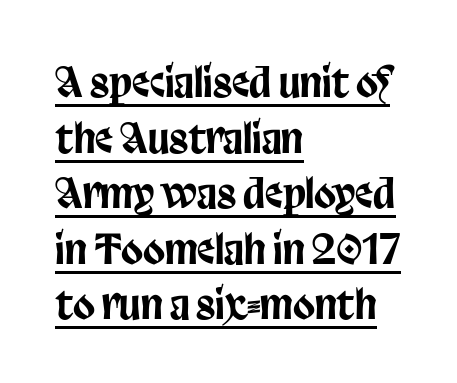
The image shows 40 px condensed sans-serif type, upright; set left-aligned, normal line spacing (1.39x), normal letter spacing, underlined; low stroke contrast and a large x-height.
